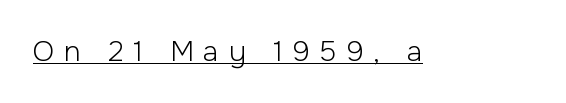
Q: Is the text bold? A: No.
Q: Is the text italic (slanted)? A: No, it is upright.
Q: Is the typeface a serif or a sans-serif typeface? A: Sans-serif.
Q: Is the text underlined? A: Yes.
Q: Is the spacing between letters normal or unusually wide? A: Unusually wide.
Q: Width (condensed, normal, or wide)? A: Normal.
Q: Stroke contrast? A: Low.
Q: x-height? A: Medium.
Q: Monospaced? A: No.
